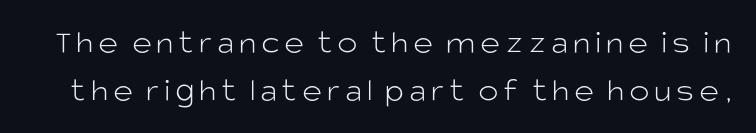
Q: Is the text bold? A: No.
Q: Is the text italic (slanted)? A: No, it is upright.
Q: Is the typeface a serif or a sans-serif typeface? A: Sans-serif.
Q: Is the text underlined? A: No.
Q: Is the spacing between lines tight, normal or loose? A: Normal.
Q: Width (condensed, normal, or wide)? A: Normal.
Q: Stroke contrast? A: Low.
Q: x-height? A: Large.
Q: Monospaced? A: No.
